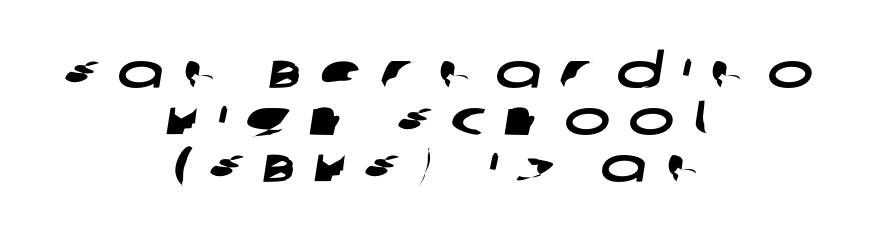
The image shows 49 px wide sans-serif type; set centered, tight line spacing (0.96x), unusually wide letter spacing (+0.37 em), not underlined; low stroke contrast and a large x-height.
